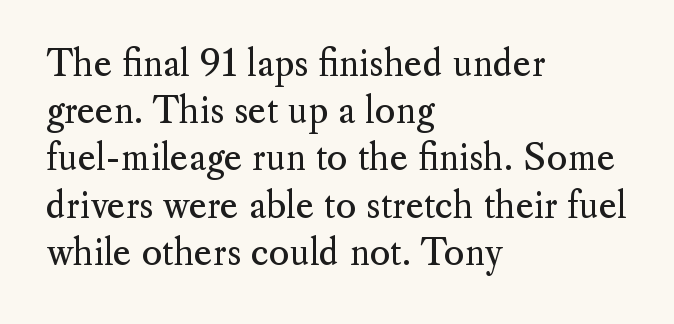
The image shows 35 px regular-weight serif type, upright; set left-aligned, normal line spacing (1.35x), normal letter spacing, not underlined; medium stroke contrast and a small x-height.
